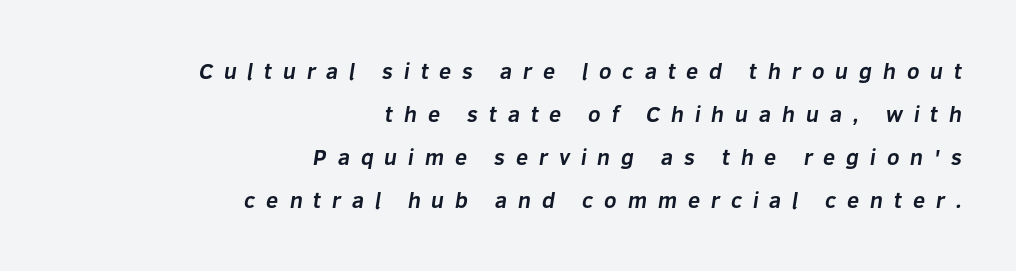
Q: Is the text bold? A: Yes.
Q: Is the text underlined? A: No.
Q: How is the paragraph aligned? A: Right-aligned.
Q: Is the spacing between letters normal or unusually wide? A: Unusually wide.
Q: Is the spacing between lines tight, normal or loose? A: Loose.
